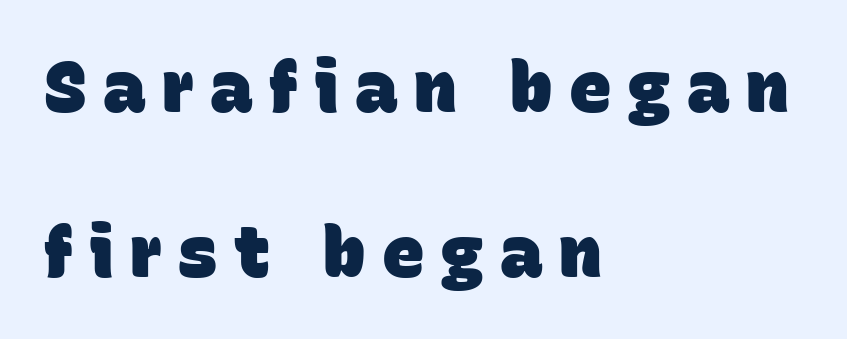
The passage shown is emphatically bold. Letters rest on an invisible, unmarked baseline. To sum up the face: it is a sans, with no serifs. Left-aligned paragraph, ragged on the right. Between one letter and the next there's a generous, obvious gap. Each letter keeps its own natural width here, so spacing adapts to shape.
